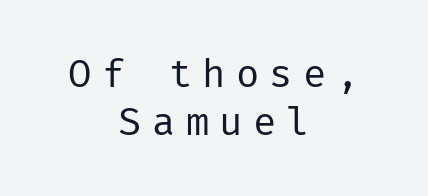
Think standard paragraph weight, or any step lighter than that. The gap between lines stays unmarked. The passage is arranged like a title page — every line centered. Words appear elongated and porous because spacing is wide. Grotesque or geometric, the face here clearly has no serifs. In terms of posture, this sample is upright.
